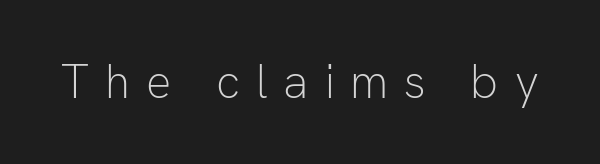
The image shows 47 px light sans-serif type, upright; set unusually wide letter spacing (+0.34 em), not underlined; low stroke contrast and a medium x-height.
